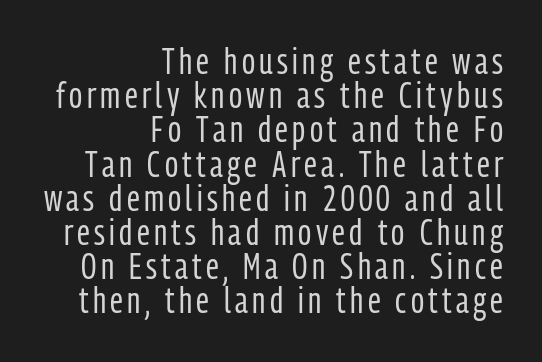
{"serif": "no", "italic": "no", "bold": "no", "weight": "regular", "width": "condensed", "stroke_contrast": "low", "x_height": "medium", "monospaced": "no", "underline": "no", "align": "right", "line_spacing": "tight", "line_spacing_ratio": 0.95, "glyph_px": 36}
